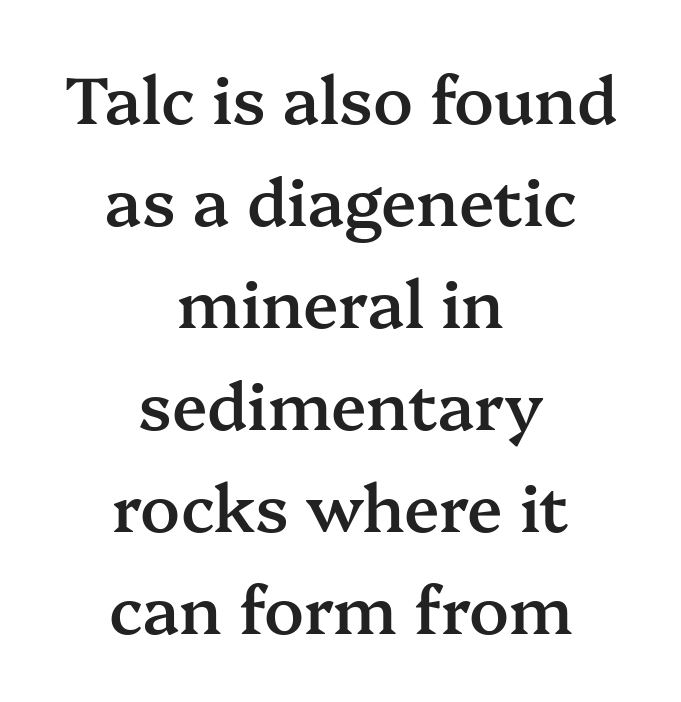
{"serif": "yes", "italic": "no", "bold": "semi", "weight": "semibold", "width": "normal", "stroke_contrast": "medium", "x_height": "medium", "monospaced": "no", "underline": "no", "align": "center", "line_spacing": "normal", "line_spacing_ratio": 1.57, "letter_spacing": "normal", "letter_spacing_em": 0.0, "glyph_px": 65}
